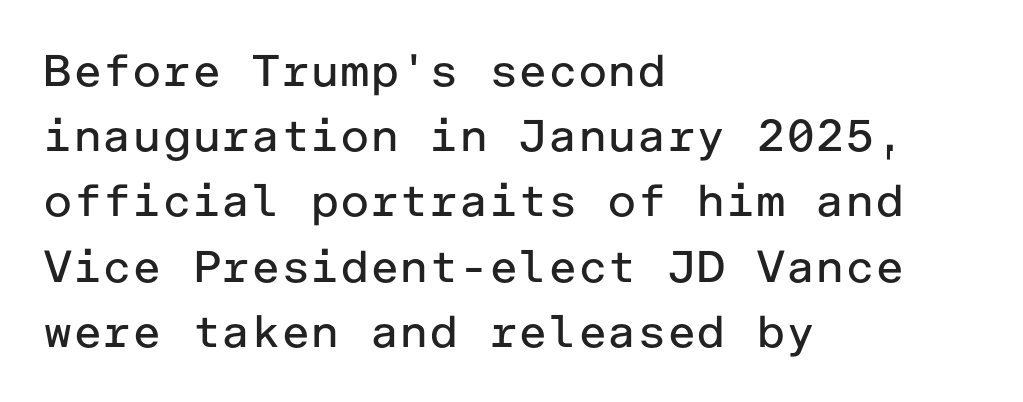
Q: Is the text bold? A: No.
Q: Is the text italic (slanted)? A: No, it is upright.
Q: Is the typeface a serif or a sans-serif typeface? A: Sans-serif.
Q: Is the text underlined? A: No.
Q: How is the paragraph aligned? A: Left-aligned.
Q: Is the spacing between letters normal or unusually wide? A: Normal.
Q: Is the spacing between lines tight, normal or loose? A: Normal.
Q: Width (condensed, normal, or wide)? A: Normal.
Q: Stroke contrast? A: Low.
Q: x-height? A: Medium.
